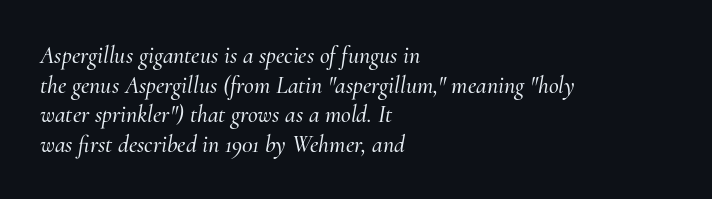
Q: Is the text italic (slanted)? A: Yes, it leans right by about 10 degrees.
Q: Is the text underlined? A: No.
Q: How is the paragraph aligned? A: Left-aligned.
Q: Is the spacing between letters normal or unusually wide? A: Normal.
